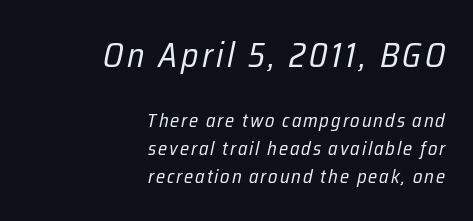
Q: Is the text bold? A: No.
Q: Is the text italic (slanted)? A: Yes, it leans right by about 12 degrees.
Q: Is the text underlined? A: No.
Q: How is the paragraph aligned? A: Right-aligned.
Q: Is the spacing between lines tight, normal or loose? A: Normal.
Q: Which block of text is set in a larger size, the first (top) or the second (bottom)? A: The first (top) one.
Q: Width (condensed, normal, or wide)? A: Condensed.
Q: Stroke contrast? A: Low.
Q: x-height? A: Medium.
Q: Monospaced? A: No.
